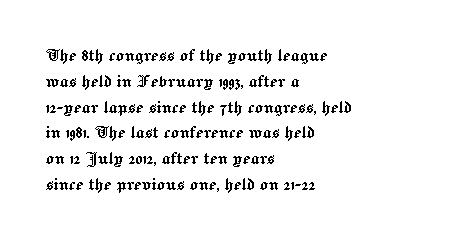
Q: Is the text italic (slanted)? A: No, it is upright.
Q: Is the text underlined? A: No.
Q: How is the paragraph aligned? A: Left-aligned.
Q: Is the spacing between letters normal or unusually wide? A: Normal.
